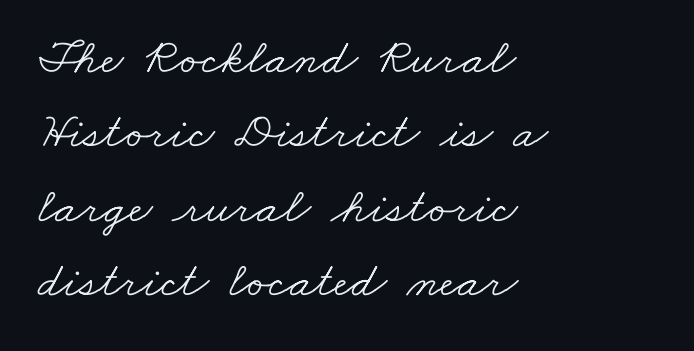
Q: Is the text bold? A: No.
Q: Is the typeface a serif or a sans-serif typeface? A: Serif.
Q: Is the text underlined? A: No.
Q: How is the paragraph aligned? A: Left-aligned.
Q: Is the spacing between letters normal or unusually wide? A: Normal.
Q: Is the spacing between lines tight, normal or loose? A: Normal.
Q: Width (condensed, normal, or wide)? A: Wide.
Q: Stroke contrast? A: Low.
Q: x-height? A: Small.
Q: Monospaced? A: No.
